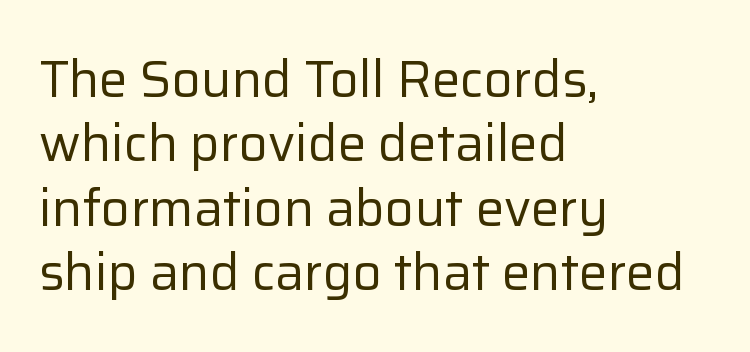
Q: Is the text bold? A: No.
Q: Is the text italic (slanted)? A: No, it is upright.
Q: Is the typeface a serif or a sans-serif typeface? A: Sans-serif.
Q: Is the text underlined? A: No.
Q: How is the paragraph aligned? A: Left-aligned.
Q: Is the spacing between letters normal or unusually wide? A: Normal.
Q: Is the spacing between lines tight, normal or loose? A: Normal.
Q: Width (condensed, normal, or wide)? A: Normal.
Q: Stroke contrast? A: Low.
Q: x-height? A: Medium.
Q: Monospaced? A: No.
